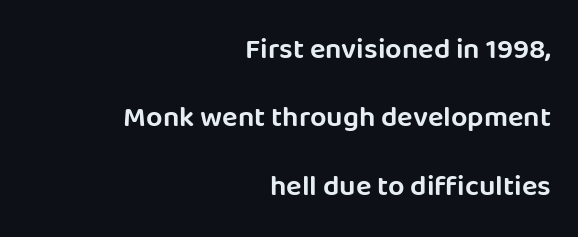
Q: Is the text italic (slanted)? A: No, it is upright.
Q: Is the typeface a serif or a sans-serif typeface? A: Sans-serif.
Q: Is the text underlined? A: No.
Q: How is the paragraph aligned? A: Right-aligned.
Q: Is the spacing between letters normal or unusually wide? A: Normal.
Q: Is the spacing between lines tight, normal or loose? A: Loose.
Q: Width (condensed, normal, or wide)? A: Normal.
Q: Stroke contrast? A: Low.
Q: x-height? A: Large.
Q: Monospaced? A: No.
